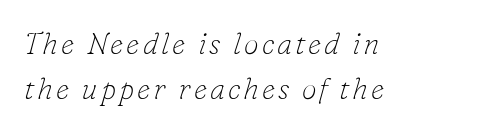
The image shows 30 px thin serif type, italic (leaning right); set left-aligned, normal line spacing (1.49x), not underlined; low stroke contrast and a small x-height.
